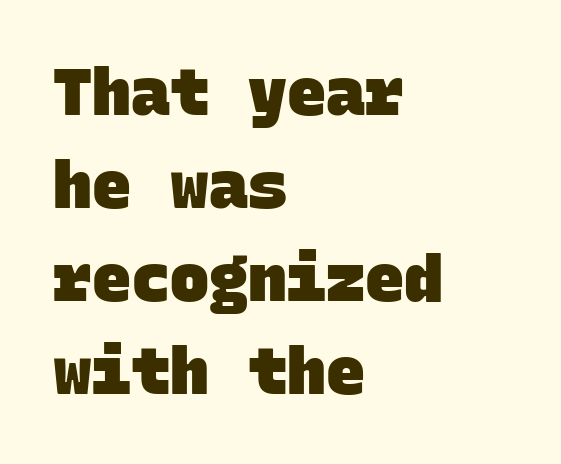
The passage is arranged the way most books set body copy — flush left. The tracking reads as untouched default to a designer's eye. The passage shown stacks its lines at a standard gap. Underlining? Definitely not there. Do the characters align in a grid? Yes, the font is monospaced.
